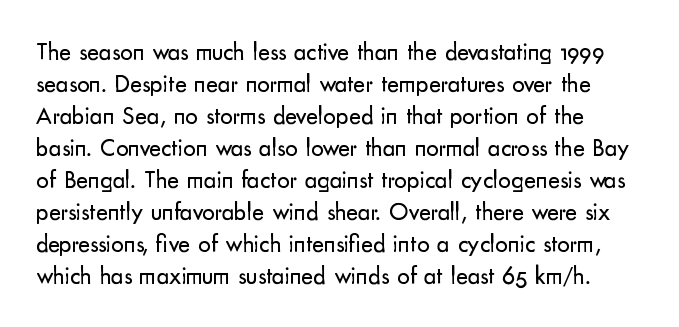
{"italic": "no", "bold": "no", "underline": "no", "line_spacing": "normal", "line_spacing_ratio": 1.28, "letter_spacing": "normal", "letter_spacing_em": 0.0, "glyph_px": 25}
